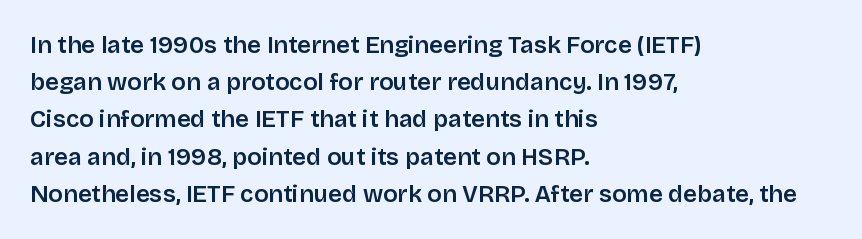
If you measured baseline to baseline, you'd find a middling distance. Summary of weight: moderately heavy, a semibold. Horizontal alignment here is leftward, the default for most running prose. Beneath every word, the page is bare.
